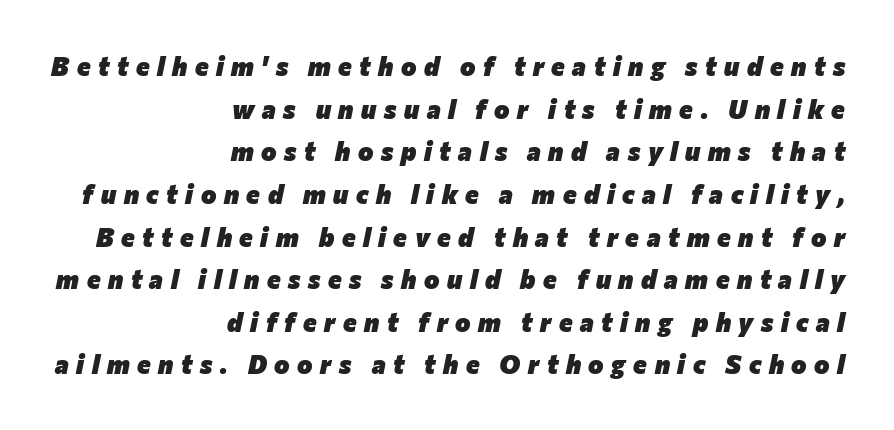
{"italic": "yes", "lean": "right", "slant_degrees": 12, "bold": "yes", "underline": "no", "align": "right", "line_spacing": "normal", "line_spacing_ratio": 1.64, "letter_spacing": "wide", "letter_spacing_em": 0.29, "glyph_px": 26}
